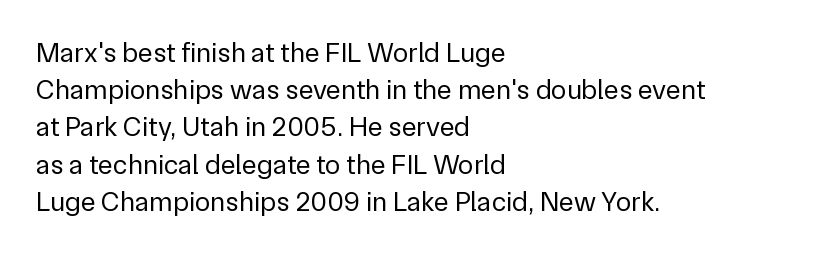
Q: Is the text bold? A: No.
Q: Is the text italic (slanted)? A: No, it is upright.
Q: Is the typeface a serif or a sans-serif typeface? A: Sans-serif.
Q: Is the text underlined? A: No.
Q: How is the paragraph aligned? A: Left-aligned.
Q: Is the spacing between letters normal or unusually wide? A: Normal.
Q: Is the spacing between lines tight, normal or loose? A: Normal.
Q: Width (condensed, normal, or wide)? A: Normal.
Q: Stroke contrast? A: Low.
Q: x-height? A: Medium.
Q: Monospaced? A: No.
